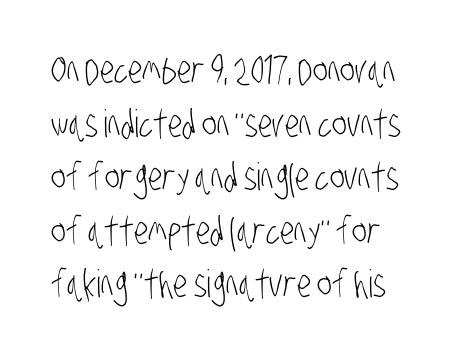
Q: Is the text bold? A: No.
Q: Is the typeface a serif or a sans-serif typeface? A: Sans-serif.
Q: Is the text underlined? A: No.
Q: How is the paragraph aligned? A: Left-aligned.
Q: Is the spacing between letters normal or unusually wide? A: Normal.
Q: Is the spacing between lines tight, normal or loose? A: Normal.
Q: Width (condensed, normal, or wide)? A: Condensed.
Q: Stroke contrast? A: Low.
Q: x-height? A: Large.
Q: Monospaced? A: No.
